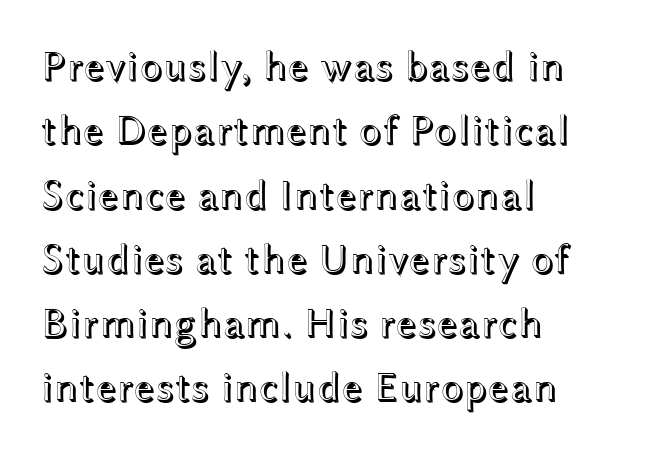
The image shows 42 px wide type, upright; set left-aligned, normal line spacing (1.53x), normal letter spacing, not underlined; a medium x-height.
